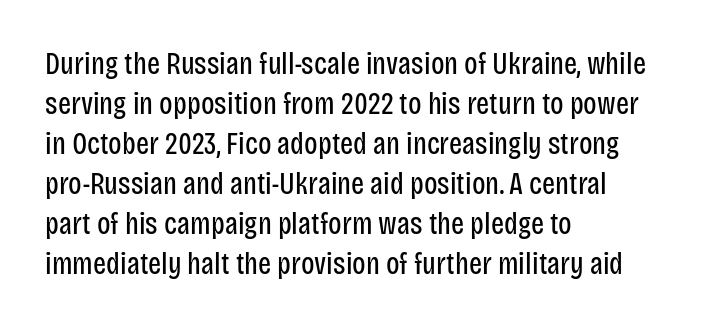
Q: Is the text bold? A: No.
Q: Is the text italic (slanted)? A: No, it is upright.
Q: Is the typeface a serif or a sans-serif typeface? A: Sans-serif.
Q: Is the text underlined? A: No.
Q: How is the paragraph aligned? A: Left-aligned.
Q: Is the spacing between letters normal or unusually wide? A: Normal.
Q: Is the spacing between lines tight, normal or loose? A: Normal.
Q: Width (condensed, normal, or wide)? A: Condensed.
Q: Stroke contrast? A: Low.
Q: x-height? A: Large.
Q: Monospaced? A: No.
